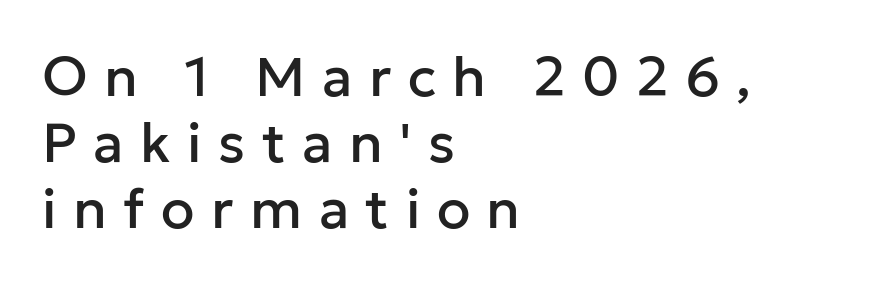
The image shows 55 px sans-serif type, upright; set left-aligned, line spacing 1.2x, unusually wide letter spacing (+0.3 em), not underlined; low stroke contrast and a medium x-height.
